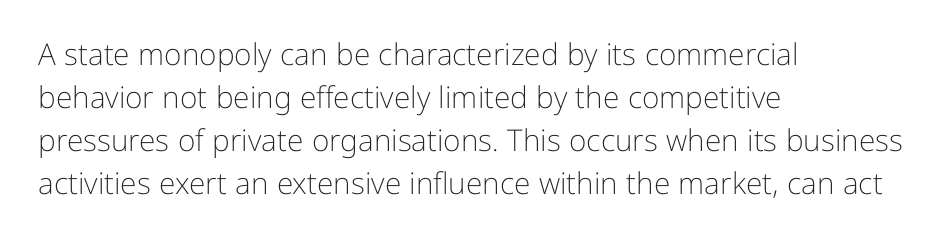
The image shows 30 px light sans-serif type, upright; set left-aligned, normal line spacing (1.43x), normal letter spacing, not underlined; low stroke contrast and a medium x-height.
